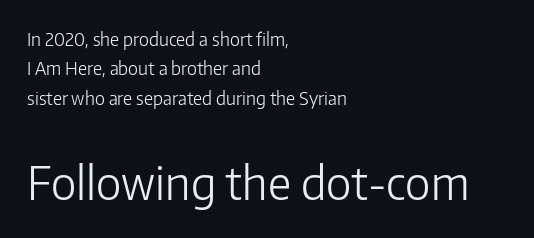
Q: Is the text bold? A: No.
Q: Is the text italic (slanted)? A: No, it is upright.
Q: Is the typeface a serif or a sans-serif typeface? A: Sans-serif.
Q: Is the text underlined? A: No.
Q: How is the paragraph aligned? A: Left-aligned.
Q: Is the spacing between letters normal or unusually wide? A: Normal.
Q: Is the spacing between lines tight, normal or loose? A: Normal.
Q: Which block of text is set in a larger size, the first (top) or the second (bottom)? A: The second (bottom) one.
Q: Width (condensed, normal, or wide)? A: Normal.
Q: Stroke contrast? A: Low.
Q: x-height? A: Medium.
Q: Monospaced? A: No.
